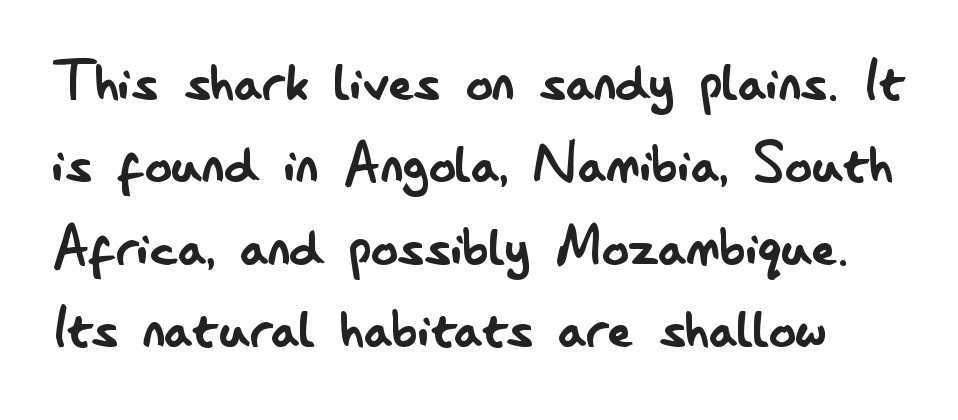
Type style note: lacks serifs. This sample uses an upright cut, with every glyph sitting square on the baseline. How are the letters spaced? Ordinarily, with no added tracking. Lines of text with bare space underneath. These lines are rendered in a variable-pitch font.
